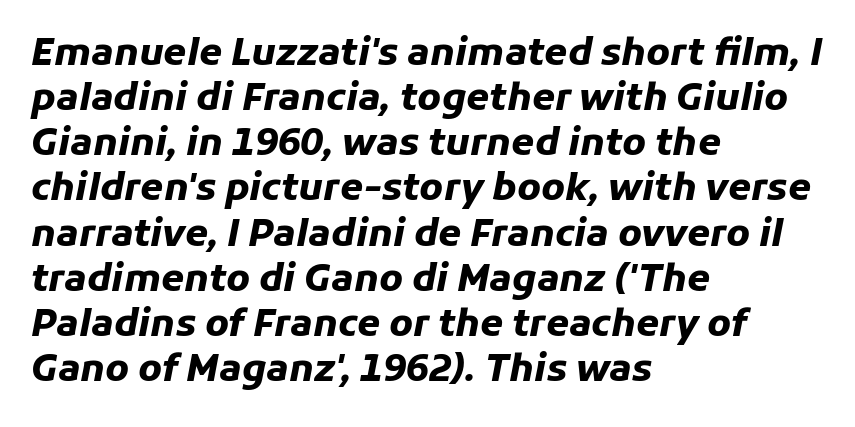
The image shows 37 px heavy type, italic (leaning right); set left-aligned, line spacing 1.22x, normal letter spacing, not underlined; low stroke contrast and a medium x-height.
